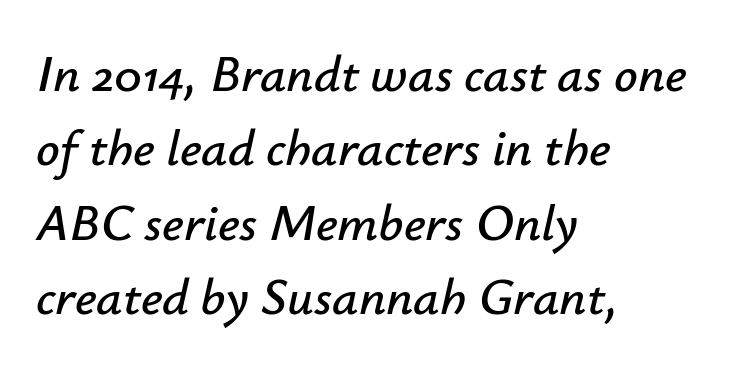
The image shows 52 px text type, italic (leaning right); set left-aligned, normal line spacing (1.43x), normal letter spacing, not underlined; low stroke contrast and a small x-height.
